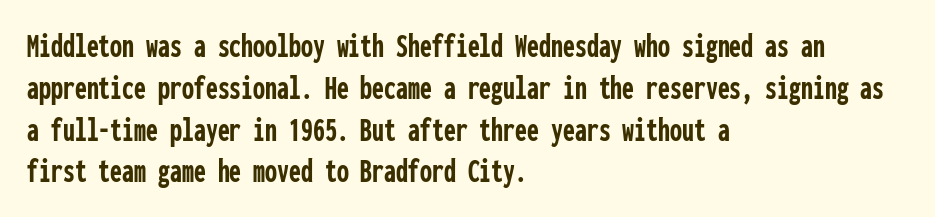
{"serif": "no", "italic": "no", "bold": "yes", "weight": "semibold", "width": "condensed", "stroke_contrast": "low", "x_height": "medium", "monospaced": "yes", "underline": "no", "align": "left", "line_spacing_ratio": 1.23, "letter_spacing": "normal", "letter_spacing_em": 0.0, "glyph_px": 34}
